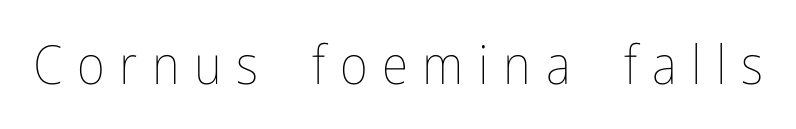
Honestly, there is no underline to notice here at all. The typography opts for an upright posture over an oblique one. The weight tops out at a normal text grade. The rendering uses natural spacing where letterforms have individual widths.
